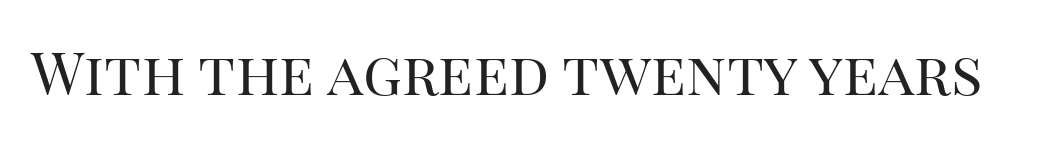
Q: Is the text bold? A: No.
Q: Is the text italic (slanted)? A: No, it is upright.
Q: Is the typeface a serif or a sans-serif typeface? A: Serif.
Q: Is the text underlined? A: No.
Q: Is the spacing between letters normal or unusually wide? A: Normal.
Q: Width (condensed, normal, or wide)? A: Normal.
Q: Stroke contrast? A: High.
Q: x-height? A: Large.
Q: Monospaced? A: No.
